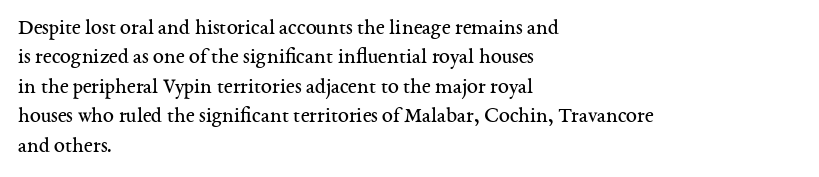
Q: Is the text bold? A: No.
Q: Is the text italic (slanted)? A: No, it is upright.
Q: Is the text underlined? A: No.
Q: How is the paragraph aligned? A: Left-aligned.
Q: Is the spacing between letters normal or unusually wide? A: Normal.
Q: Is the spacing between lines tight, normal or loose? A: Normal.
